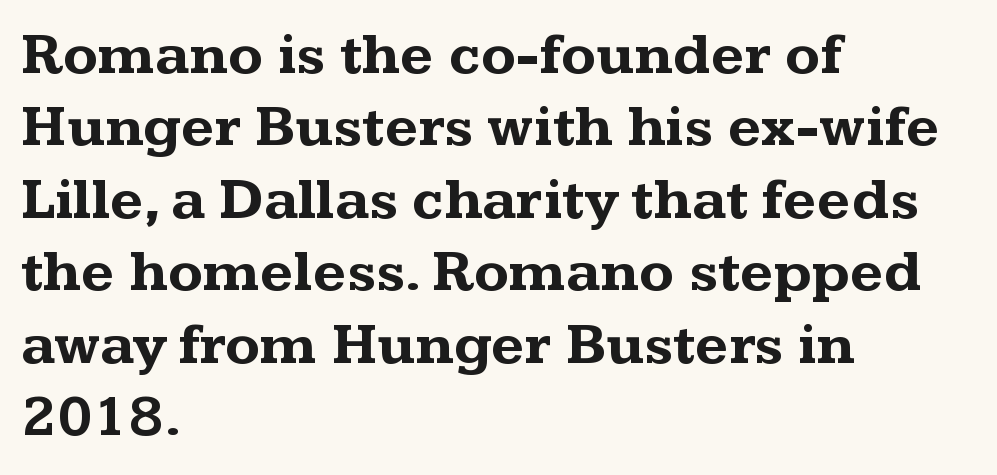
The image shows 58 px bold, wide serif type, upright; set left-aligned, normal line spacing (1.25x), normal letter spacing, not underlined; medium stroke contrast and a medium x-height.
